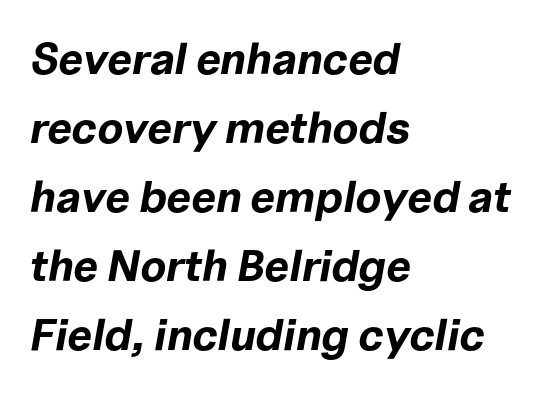
The image shows 44 px bold type, italic (leaning right); set left-aligned, normal line spacing (1.57x), normal letter spacing, not underlined; low stroke contrast and a medium x-height.
